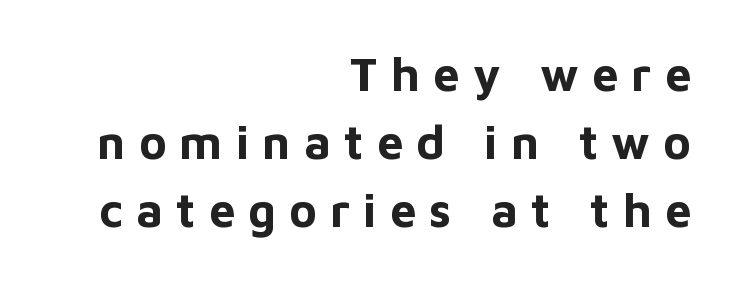
{"serif": "no", "italic": "no", "bold": "yes", "weight": "bold", "width": "normal", "stroke_contrast": "low", "x_height": "medium", "monospaced": "no", "underline": "no", "align": "right", "line_spacing": "normal", "line_spacing_ratio": 1.45, "letter_spacing": "wide", "letter_spacing_em": 0.28, "glyph_px": 47}
